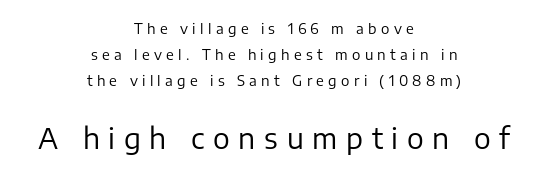
{"serif": "no", "italic": "no", "bold": "no", "weight": "regular", "width": "normal", "stroke_contrast": "low", "x_height": "medium", "monospaced": "no", "underline": "no", "align": "center", "line_spacing_ratio": 1.87, "letter_spacing": "wide", "letter_spacing_em": 0.31, "larger_block": "second", "size_ratio": 2.0, "glyph_px": 28}
